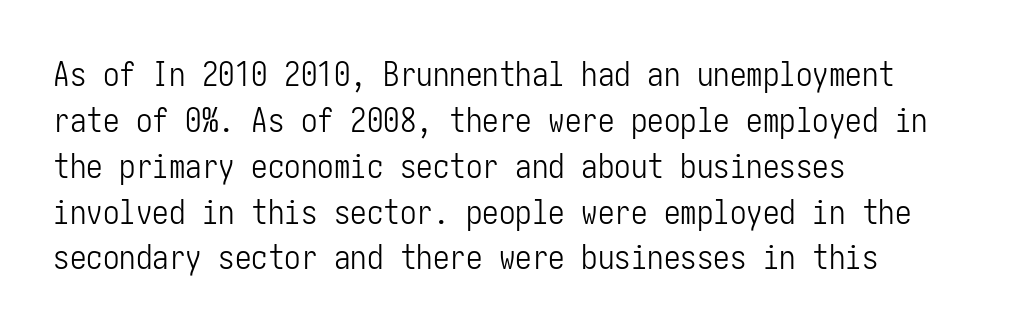
The image shows 33 px light, condensed sans-serif type, upright; set left-aligned, normal line spacing (1.39x), normal letter spacing, not underlined; low stroke contrast and a medium x-height.
